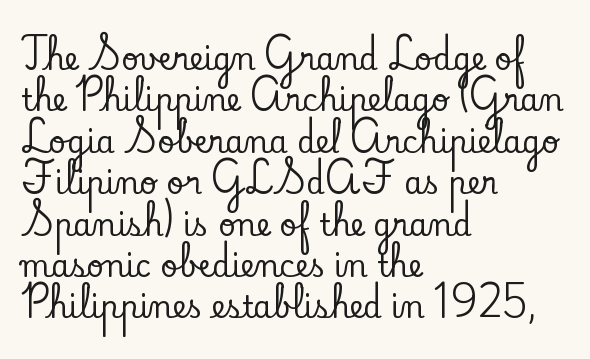
The image shows 30 px serif type, upright; set left-aligned, normal line spacing (1.38x), normal letter spacing, not underlined; low stroke contrast and a small x-height.
